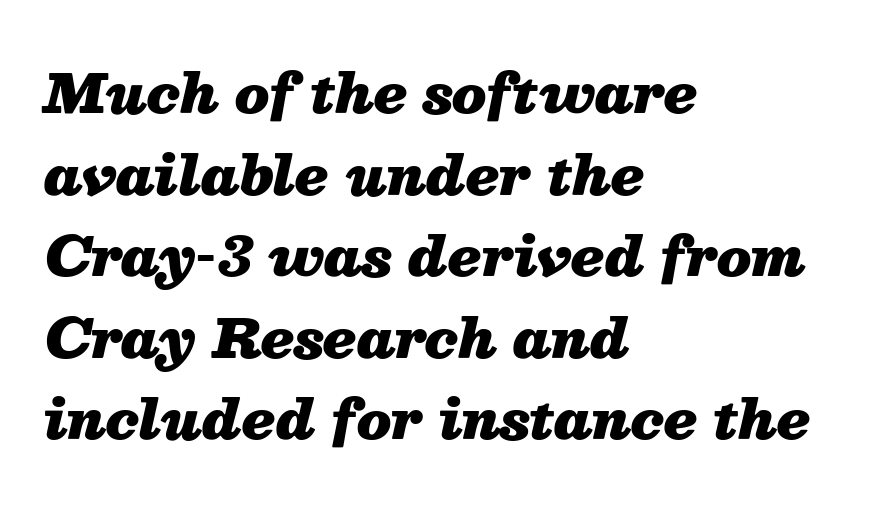
Vertical spacing — default. Teacher's note: observe the even left margin — that is flush-left alignment. Its strokes are broad and dark, the hallmark of bold type. Do the characters align in a grid? No, the font is proportional. The gap between lines stays unmarked. The face used here has a pronounced slope to its letters.
